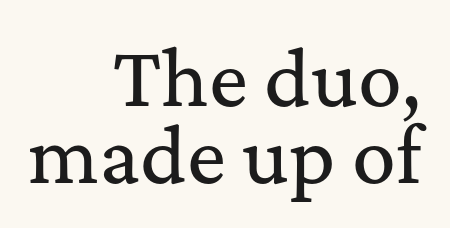
The image shows 73 px serif type, upright; set right-aligned, tight line spacing (1.05x), normal letter spacing, not underlined; medium stroke contrast and a medium x-height.
